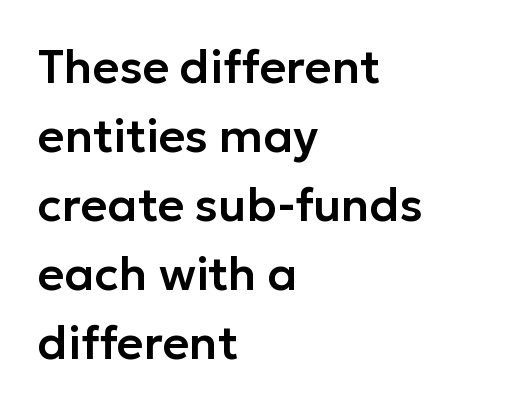
Q: Is the text italic (slanted)? A: No, it is upright.
Q: Is the typeface a serif or a sans-serif typeface? A: Sans-serif.
Q: Is the text underlined? A: No.
Q: How is the paragraph aligned? A: Left-aligned.
Q: Is the spacing between letters normal or unusually wide? A: Normal.
Q: Is the spacing between lines tight, normal or loose? A: Normal.
Q: Width (condensed, normal, or wide)? A: Normal.
Q: Stroke contrast? A: Low.
Q: x-height? A: Medium.
Q: Monospaced? A: No.
